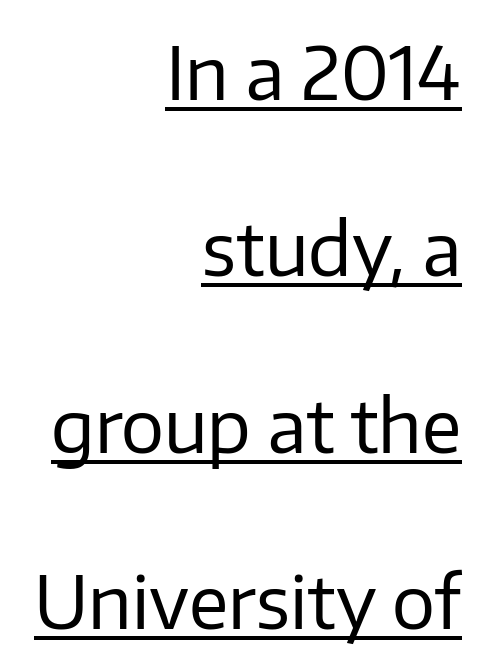
Q: Is the text bold? A: No.
Q: Is the text italic (slanted)? A: No, it is upright.
Q: Is the typeface a serif or a sans-serif typeface? A: Sans-serif.
Q: Is the text underlined? A: Yes.
Q: How is the paragraph aligned? A: Right-aligned.
Q: Is the spacing between letters normal or unusually wide? A: Normal.
Q: Is the spacing between lines tight, normal or loose? A: Loose.
Q: Width (condensed, normal, or wide)? A: Normal.
Q: Stroke contrast? A: Low.
Q: x-height? A: Medium.
Q: Monospaced? A: No.
